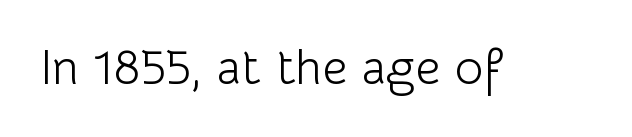
The image shows 49 px light sans-serif type, upright; set normal letter spacing, not underlined; low stroke contrast and a medium x-height.
